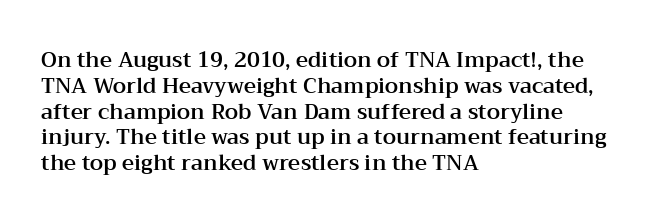
{"italic": "no", "underline": "no", "align": "left", "line_spacing_ratio": 1.23, "letter_spacing": "normal", "letter_spacing_em": 0.0, "glyph_px": 21}
